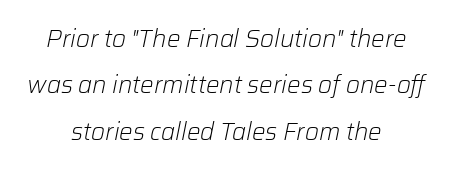
Q: Is the text bold? A: No.
Q: Is the text italic (slanted)? A: Yes, it leans right by about 12 degrees.
Q: Is the text underlined? A: No.
Q: How is the paragraph aligned? A: Centered.
Q: Is the spacing between letters normal or unusually wide? A: Normal.
Q: Is the spacing between lines tight, normal or loose? A: Loose.
